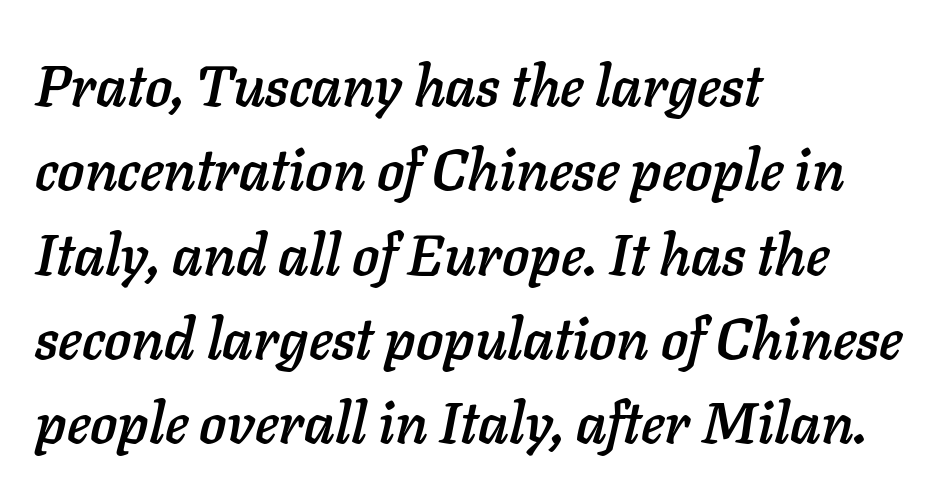
{"italic": "yes", "lean": "right", "slant_degrees": 11, "width": "normal", "stroke_contrast": "low", "x_height": "medium", "monospaced": "no", "underline": "no", "align": "left", "line_spacing": "normal", "line_spacing_ratio": 1.48, "letter_spacing": "normal", "letter_spacing_em": 0.0, "glyph_px": 57}
